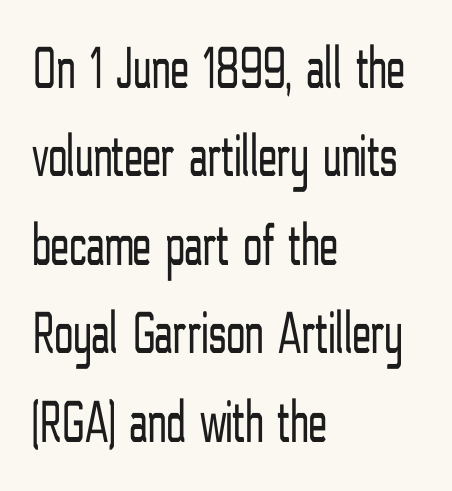
Horizontal alignment here is leftward, the default for most running prose. Nobody touched the tracking dial on this one. The gap between lines stays unmarked. Think of a printed novel: that variable character pitch is what you see here.
